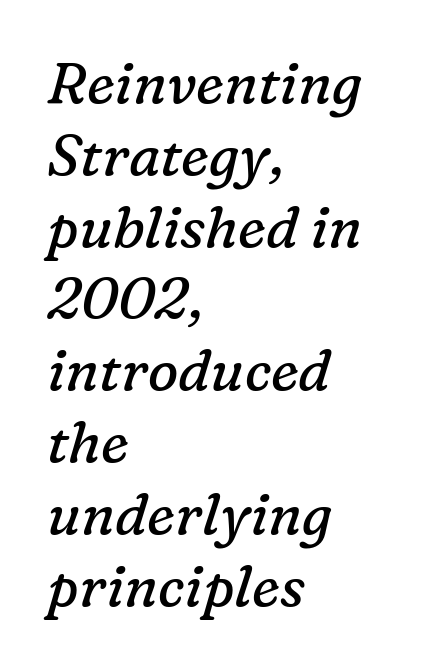
There is no visible air inserted between adjacent glyphs. Serifs: yes, visible at the terminals of the letterforms. You could not count columns in this text — the font is proportionally spaced. Line starts are locked; line ends wander. Has an underline been added? It has not.
